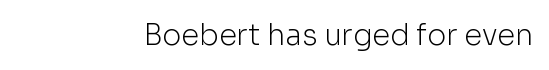
Q: Is the text bold? A: No.
Q: Is the text italic (slanted)? A: No, it is upright.
Q: Is the typeface a serif or a sans-serif typeface? A: Sans-serif.
Q: Is the text underlined? A: No.
Q: Is the spacing between letters normal or unusually wide? A: Normal.
Q: Width (condensed, normal, or wide)? A: Normal.
Q: Stroke contrast? A: Low.
Q: x-height? A: Medium.
Q: Monospaced? A: No.
